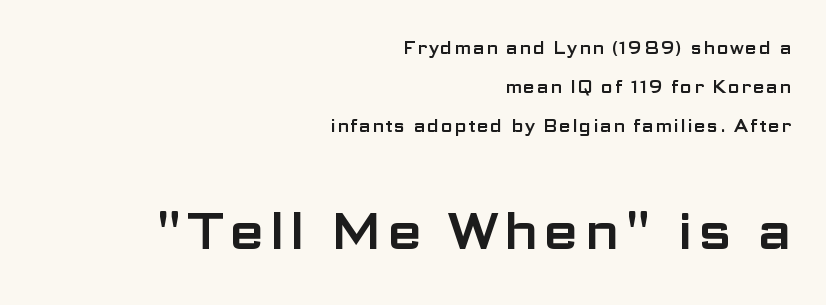
Right-aligned paragraph, ragged on the left. This is roman type, the default non-slanted kind. The string is rendered with underlining switched off. This rendering employs a face without finishing strokes, i.e., a sans-serif. Character size in the trailing block exceeds that of the leading block. The passage shown stacks its lines with a broad gap.
